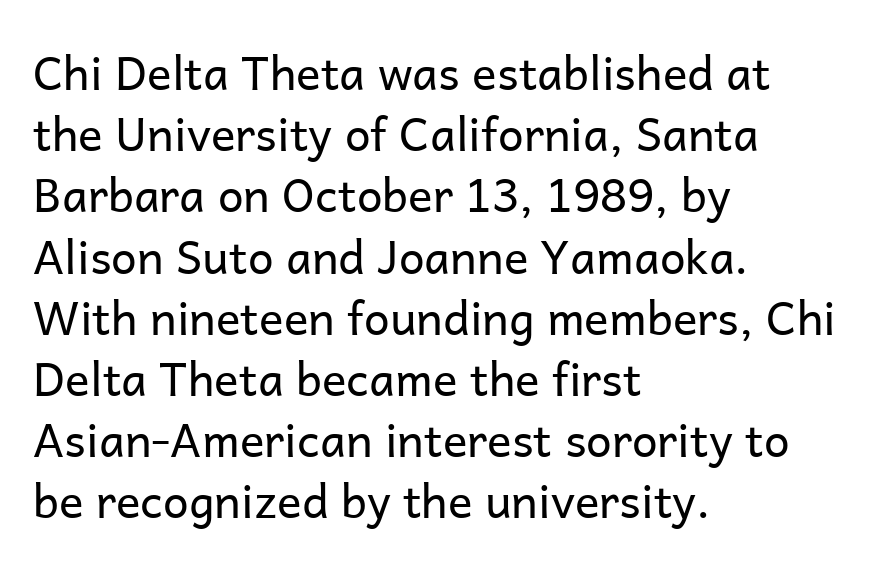
The image shows 46 px regular-weight sans-serif type, upright; set left-aligned, normal line spacing (1.33x), normal letter spacing, not underlined; low stroke contrast and a medium x-height.
